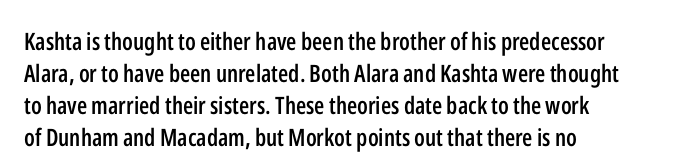
{"italic": "no", "bold": "semi", "underline": "no", "align": "left", "line_spacing": "normal", "line_spacing_ratio": 1.33, "letter_spacing": "normal", "letter_spacing_em": 0.0, "glyph_px": 24}
